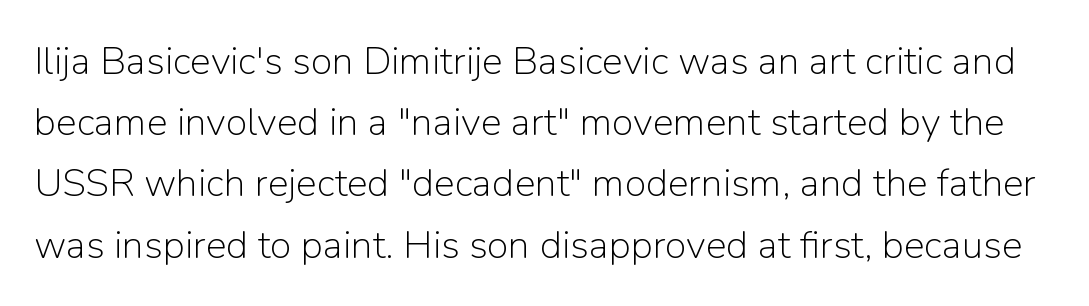
The image shows 39 px light sans-serif type, upright; set normal line spacing (1.57x), normal letter spacing, not underlined; low stroke contrast and a medium x-height.
